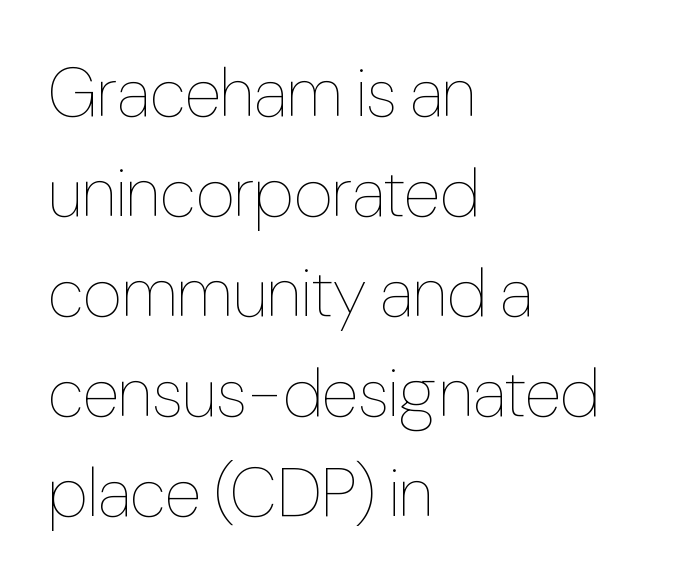
Q: Is the text bold? A: No.
Q: Is the text italic (slanted)? A: No, it is upright.
Q: Is the text underlined? A: No.
Q: How is the paragraph aligned? A: Left-aligned.
Q: Is the spacing between letters normal or unusually wide? A: Normal.
Q: Is the spacing between lines tight, normal or loose? A: Normal.
Q: Width (condensed, normal, or wide)? A: Condensed.
Q: Stroke contrast? A: Low.
Q: x-height? A: Medium.
Q: Monospaced? A: No.
